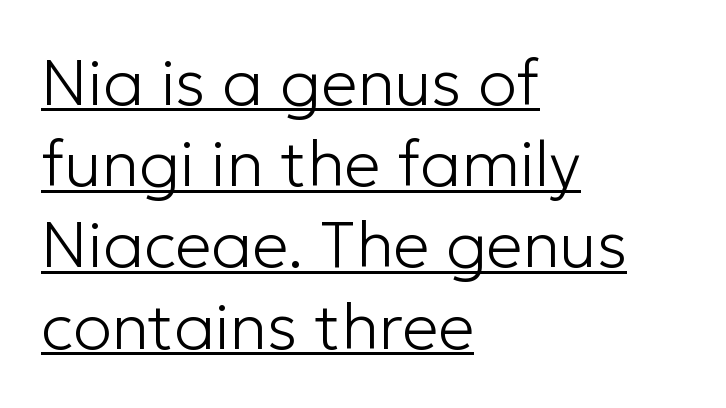
Heaviness? Minimal to ordinary, like unemphasized prose. Nothing unusual about the tracking: characters are spaced as the font intends. The font family rendered here belongs to the sans-serif group. A typesetter would call this proportional, since set widths differ per character. Summary of vertical rhythm: regular, with standard interline spacing.
